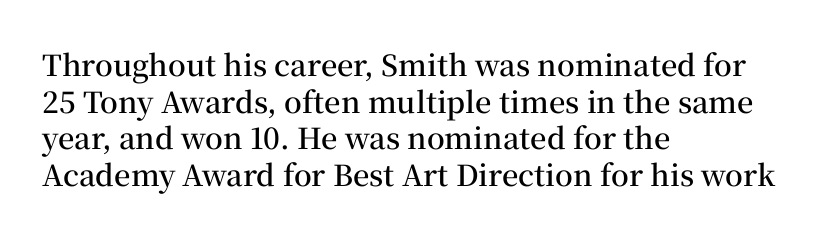
Q: Is the text bold? A: Semi-bold.
Q: Is the text italic (slanted)? A: No, it is upright.
Q: Is the typeface a serif or a sans-serif typeface? A: Serif.
Q: Is the text underlined? A: No.
Q: How is the paragraph aligned? A: Left-aligned.
Q: Is the spacing between letters normal or unusually wide? A: Normal.
Q: Is the spacing between lines tight, normal or loose? A: Normal.
Q: Width (condensed, normal, or wide)? A: Normal.
Q: Stroke contrast? A: Medium.
Q: x-height? A: Medium.
Q: Monospaced? A: No.
